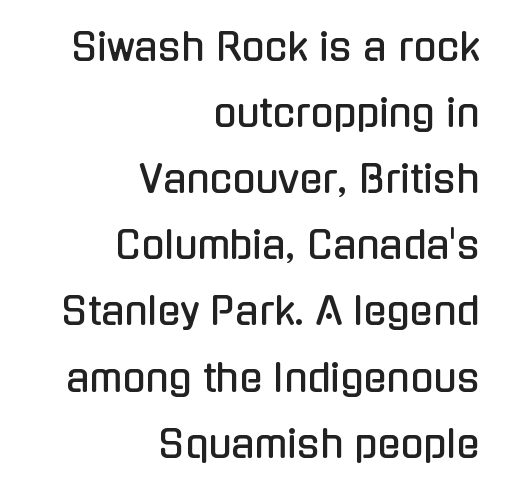
The image shows 38 px condensed sans-serif type, upright; set right-aligned, line spacing 1.74x, normal letter spacing, not underlined; low stroke contrast and a medium x-height.
